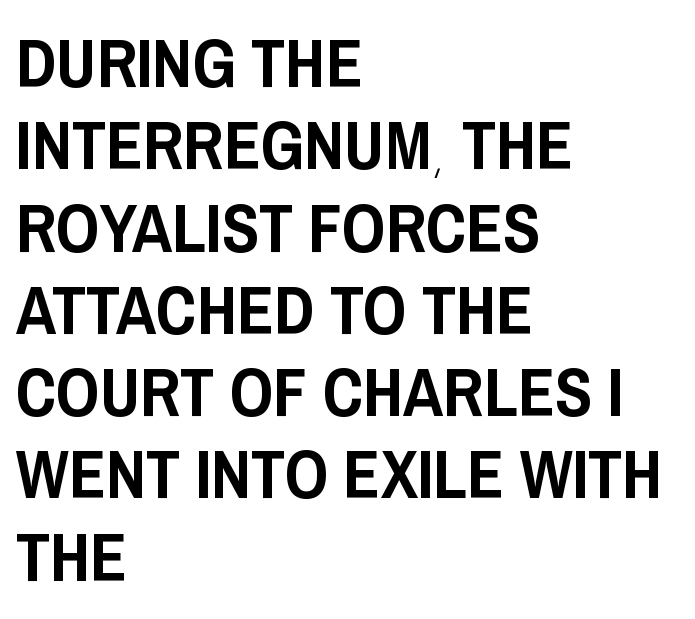
The image shows 68 px condensed sans-serif type, upright; set left-aligned, line spacing 1.21x, normal letter spacing, not underlined; low stroke contrast and a large x-height.
